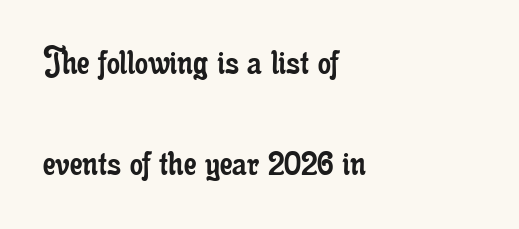
On a weight scale, this lands at 450 or below. Small tapered or slab feet sit at the stroke ends, so this counts as serif. The face used here is proportionally spaced, like ordinary book or web type. Regarding leading, the lines here are spaced well apart. Leftover space on each line is placed entirely after the last word.
